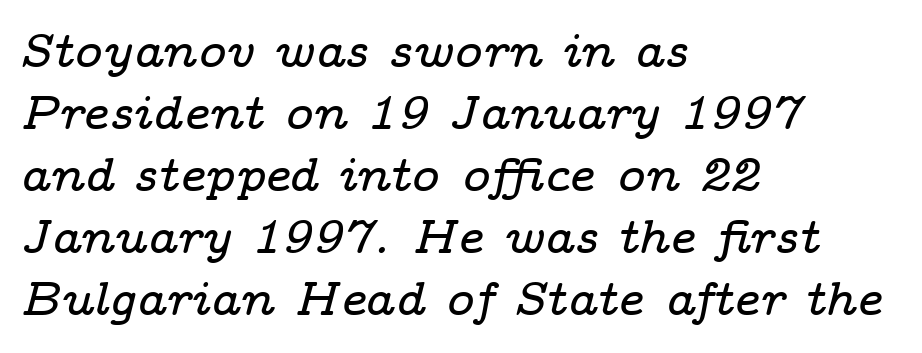
Quick note: underline off. Is the letter spacing exaggerated? No — it looks like the ordinary default. A typesetter would call this leading conventional body-copy spacing. Looks like regular typesetting: each glyph gets only the width it needs. This rendering uses left alignment, leaving the right contour irregular.
